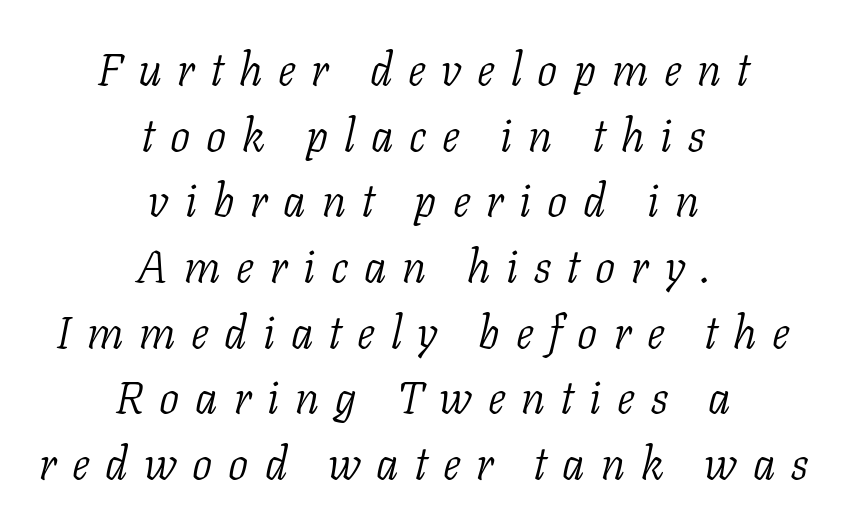
A bare baseline throughout the passage. Summary of weight: not heavy and not bold. This is serif lettering, the kind often seen in printed books. In terms of posture, this sample is oblique. Look at the tracking — it's clearly loosened, letters drifting apart.
